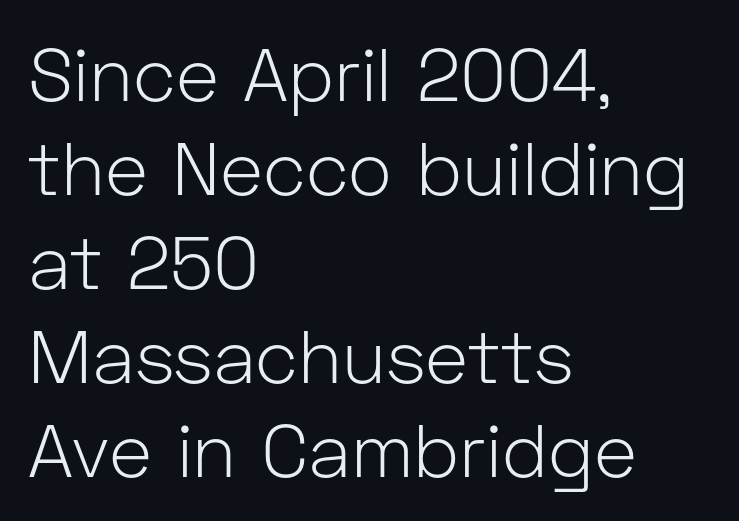
A classic flush-left, rag-right setting is used for this passage. The face used here is rendered with its standard letterfit. Compared with typical paragraphs, the rows here are spaced about the same. A typesetter would call this proportional, since set widths differ per character.
